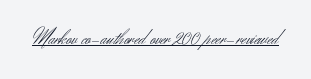
Q: Is the text bold? A: No.
Q: Is the text italic (slanted)? A: Yes.
Q: Is the text underlined? A: Yes.
Q: Is the spacing between letters normal or unusually wide? A: Normal.
